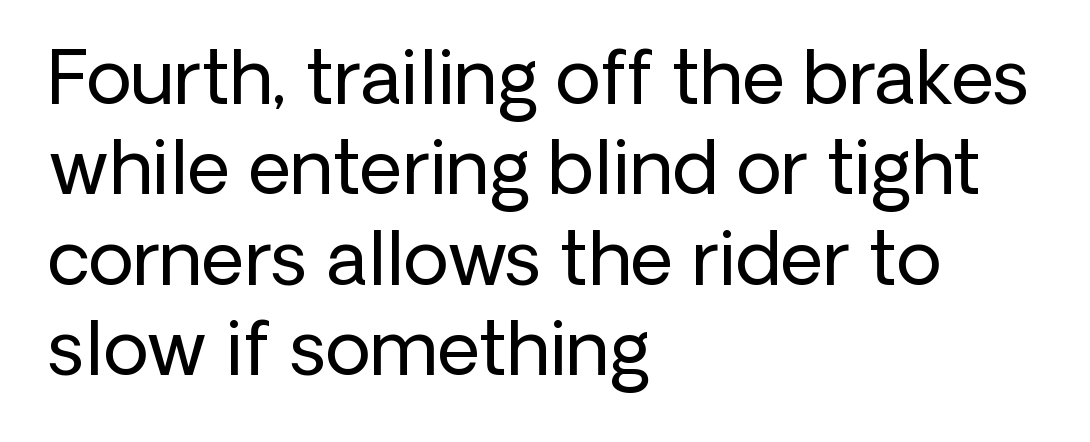
{"serif": "no", "italic": "no", "bold": "no", "weight": "regular", "width": "normal", "stroke_contrast": "low", "x_height": "medium", "monospaced": "no", "underline": "no", "align": "left", "line_spacing_ratio": 1.22, "letter_spacing": "normal", "letter_spacing_em": 0.0, "glyph_px": 74}
